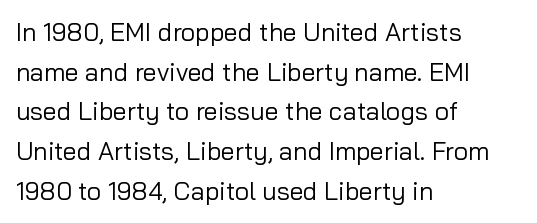
The image shows 25 px text type, upright; set left-aligned, normal line spacing (1.59x), normal letter spacing, not underlined.
